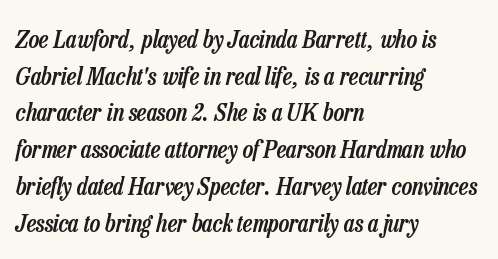
The image shows 25 px text type, italic (leaning right); set left-aligned, normal line spacing (1.47x), normal letter spacing, not underlined.
